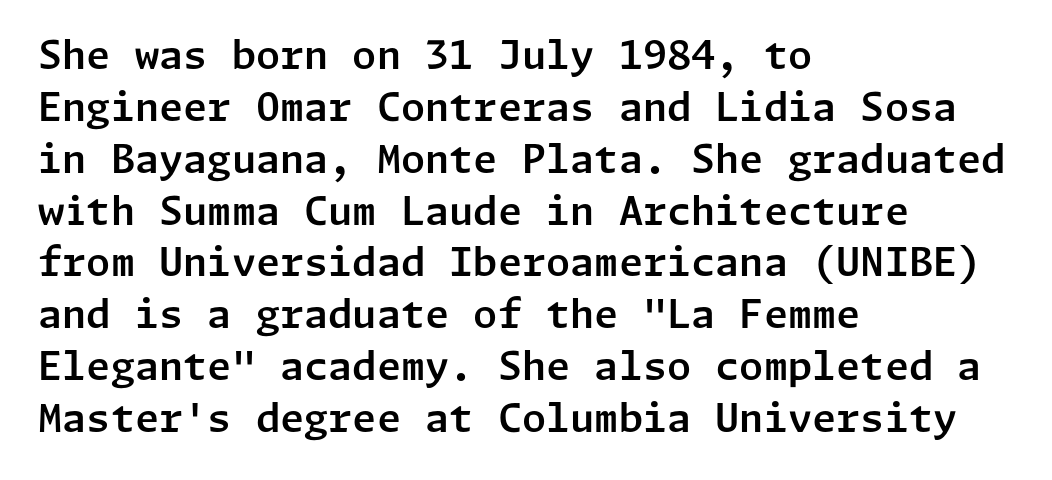
{"serif": "no", "italic": "no", "width": "normal", "stroke_contrast": "low", "x_height": "medium", "underline": "no", "align": "left", "line_spacing": "normal", "line_spacing_ratio": 1.33, "letter_spacing": "normal", "letter_spacing_em": 0.0, "glyph_px": 39}
